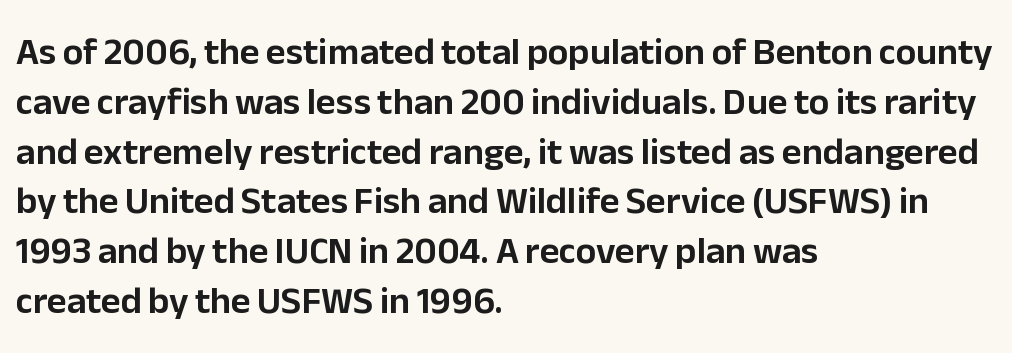
Q: Is the text italic (slanted)? A: No, it is upright.
Q: Is the typeface a serif or a sans-serif typeface? A: Sans-serif.
Q: Is the text underlined? A: No.
Q: How is the paragraph aligned? A: Left-aligned.
Q: Is the spacing between letters normal or unusually wide? A: Normal.
Q: Is the spacing between lines tight, normal or loose? A: Normal.
Q: Width (condensed, normal, or wide)? A: Normal.
Q: Stroke contrast? A: Low.
Q: x-height? A: Medium.
Q: Monospaced? A: No.
